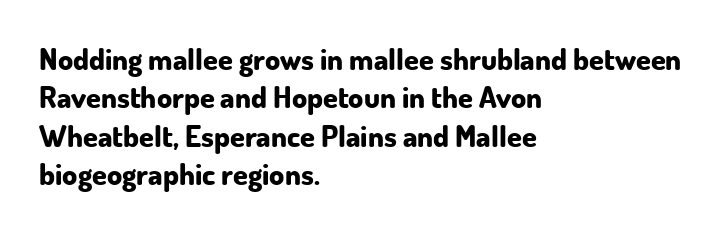
{"serif": "no", "italic": "no", "bold": "yes", "weight": "bold", "width": "normal", "stroke_contrast": "low", "x_height": "small", "monospaced": "no", "underline": "no", "align": "left", "line_spacing": "normal", "line_spacing_ratio": 1.28, "letter_spacing": "normal", "letter_spacing_em": 0.0, "glyph_px": 30}
